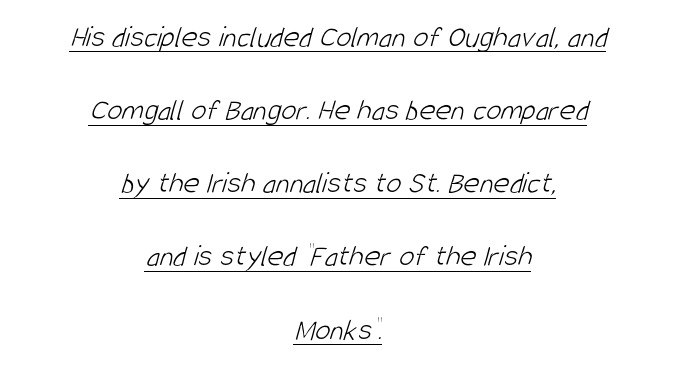
The sample's only ornament is a line tracing under the words. Regarding leading, the lines here are spaced well apart. The face used here is proportionally spaced, like ordinary book or web type. Observe the ordinary spacing: letters are neighbours, not strangers. Nope, no serifs anywhere on these letters.
